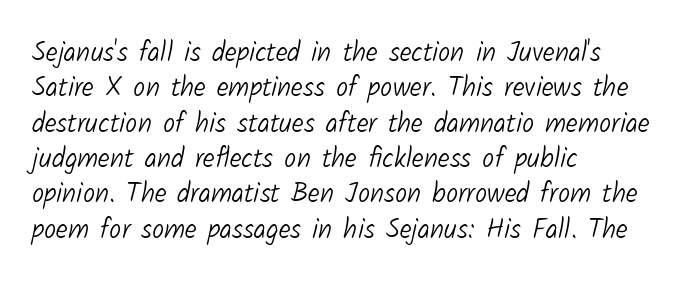
Q: Is the text bold? A: No.
Q: Is the text underlined? A: No.
Q: How is the paragraph aligned? A: Left-aligned.
Q: Is the spacing between letters normal or unusually wide? A: Normal.
Q: Is the spacing between lines tight, normal or loose? A: Normal.
